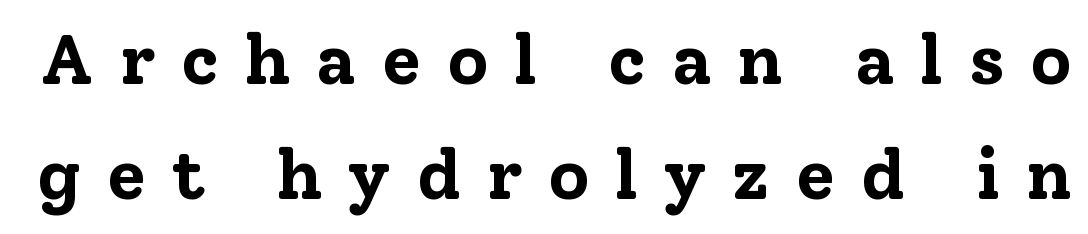
Q: Is the text bold? A: Yes.
Q: Is the text italic (slanted)? A: No, it is upright.
Q: Is the typeface a serif or a sans-serif typeface? A: Serif.
Q: Is the text underlined? A: No.
Q: Is the spacing between letters normal or unusually wide? A: Unusually wide.
Q: Is the spacing between lines tight, normal or loose? A: Normal.
Q: Width (condensed, normal, or wide)? A: Normal.
Q: Stroke contrast? A: Low.
Q: x-height? A: Medium.
Q: Monospaced? A: No.
